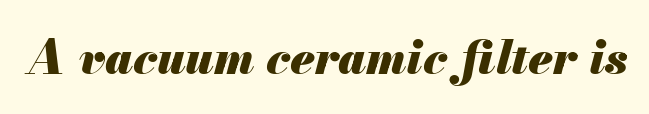
The image shows 47 px heavy type, italic (leaning right); set normal letter spacing, not underlined; medium stroke contrast and a small x-height.
